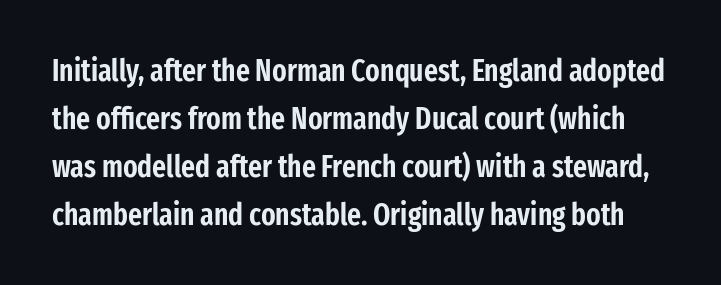
The image shows 30 px condensed sans-serif type, upright; set normal line spacing (1.6x), normal letter spacing, not underlined; low stroke contrast and a medium x-height.
